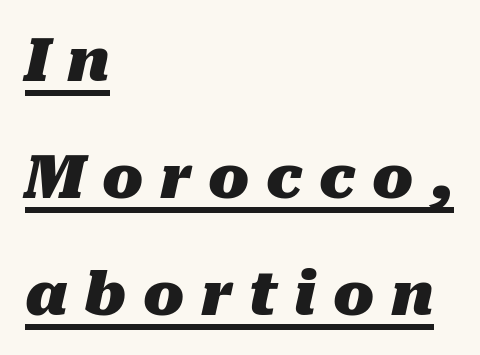
Inter-character spacing is expanded well beyond the font's built-in metrics. The lines are spread far apart with generous leading. Compared with undecorated copy, this sample adds a rule below the words. The rendering uses natural spacing where letterforms have individual widths. Observe the lean: these are italic letterforms.
